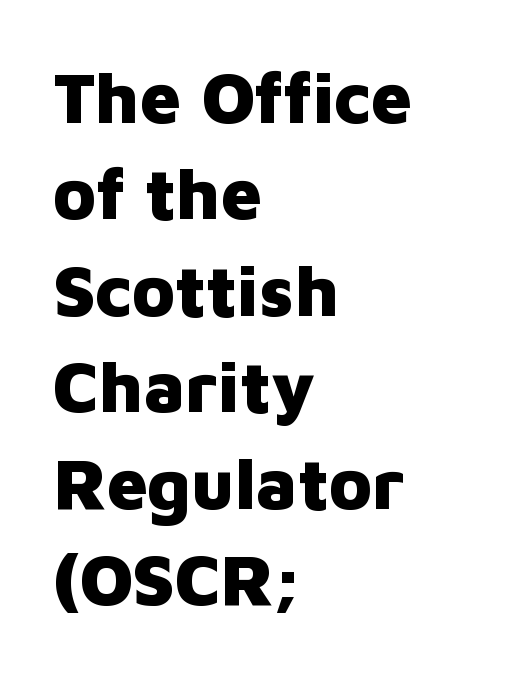
{"serif": "no", "italic": "no", "bold": "yes", "weight": "heavy", "width": "normal", "stroke_contrast": "low", "x_height": "medium", "monospaced": "no", "underline": "no", "align": "left", "line_spacing": "normal", "line_spacing_ratio": 1.34, "letter_spacing": "normal", "letter_spacing_em": 0.0, "glyph_px": 72}
